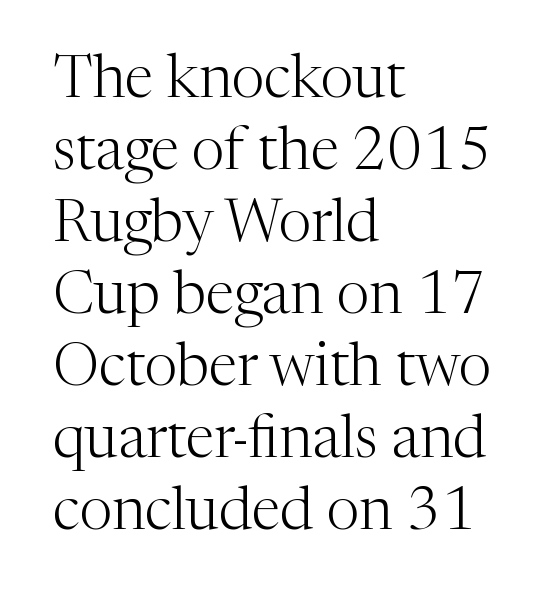
The image shows 59 px light serif type, upright; set left-aligned, line spacing 1.22x, normal letter spacing, not underlined; medium stroke contrast and a medium x-height.
